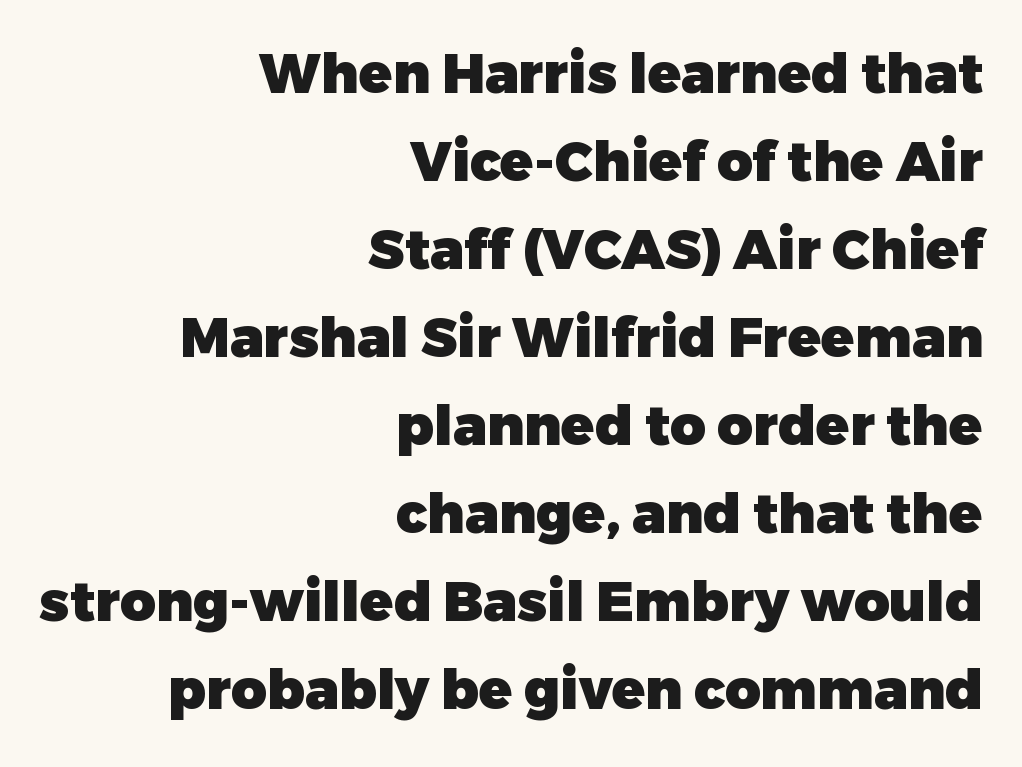
{"serif": "no", "italic": "no", "bold": "yes", "weight": "heavy", "width": "normal", "stroke_contrast": "low", "x_height": "medium", "monospaced": "no", "underline": "no", "align": "right", "line_spacing": "normal", "line_spacing_ratio": 1.6, "letter_spacing": "normal", "letter_spacing_em": 0.0, "glyph_px": 55}
